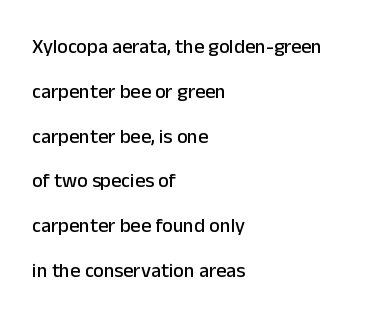
Q: Is the text italic (slanted)? A: No, it is upright.
Q: Is the text underlined? A: No.
Q: How is the paragraph aligned? A: Left-aligned.
Q: Is the spacing between letters normal or unusually wide? A: Normal.
Q: Is the spacing between lines tight, normal or loose? A: Loose.
